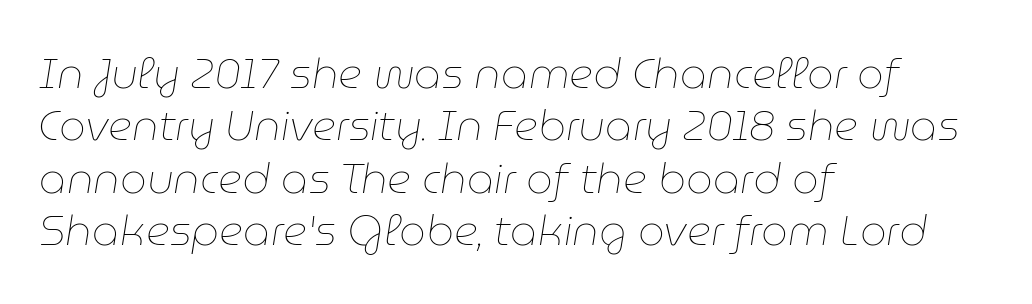
Inter-character spacing is left at the font's built-in metrics. A student would call this left alignment; a typographer would say flush left, rag right. The characters are drawn with everyday or finer stroke widths. A typesetter would call this leading conventional body-copy spacing. Posture: slanted.
